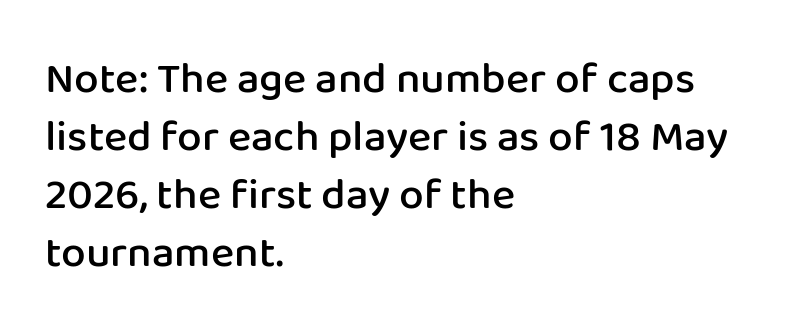
The image shows 44 px semibold sans-serif type, upright; set left-aligned, normal line spacing (1.32x), normal letter spacing, not underlined; low stroke contrast and a medium x-height.
